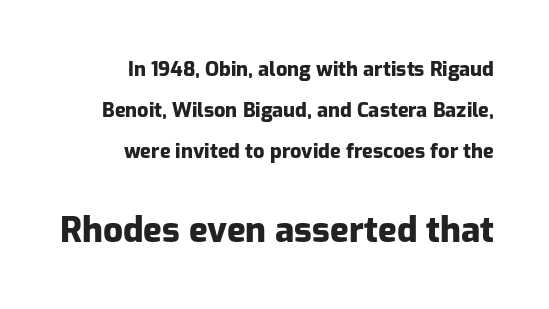
Q: Is the text bold? A: Yes.
Q: Is the text italic (slanted)? A: No, it is upright.
Q: Is the typeface a serif or a sans-serif typeface? A: Sans-serif.
Q: Is the text underlined? A: No.
Q: How is the paragraph aligned? A: Right-aligned.
Q: Is the spacing between letters normal or unusually wide? A: Normal.
Q: Is the spacing between lines tight, normal or loose? A: Loose.
Q: Which block of text is set in a larger size, the first (top) or the second (bottom)? A: The second (bottom) one.
Q: Width (condensed, normal, or wide)? A: Normal.
Q: Stroke contrast? A: Low.
Q: x-height? A: Medium.
Q: Monospaced? A: No.
